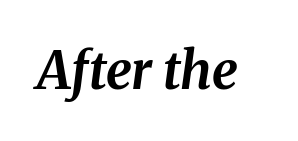
{"italic": "yes", "lean": "right", "slant_degrees": 8, "bold": "yes", "weight": "bold", "width": "normal", "stroke_contrast": "medium", "x_height": "medium", "monospaced": "no", "underline": "no", "letter_spacing": "normal", "letter_spacing_em": 0.0, "glyph_px": 52}
